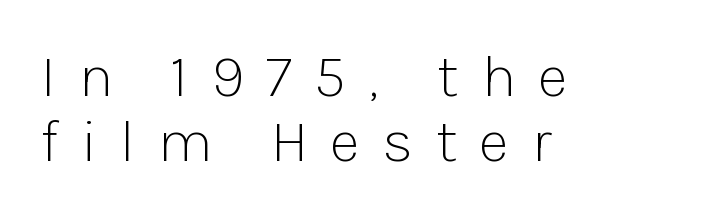
Is this a fixed-width face? No — the glyphs have proportional, varying widths. Students, note that the glyphs here are deliberately spaced far apart. This is not heavy type; no bold has been used. Grotesque or geometric, the face here clearly has no serifs. The passage shown stacks its lines with hardly any gap.
